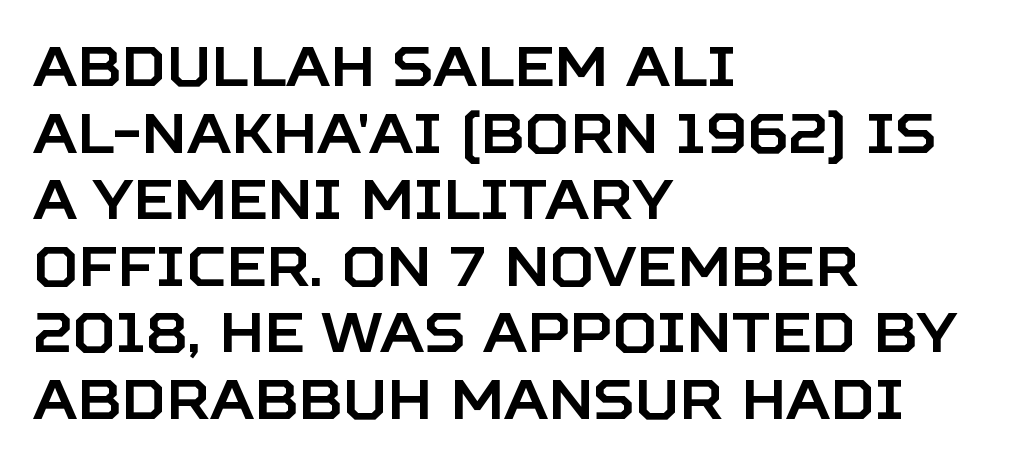
{"serif": "no", "italic": "no", "width": "normal", "stroke_contrast": "low", "x_height": "large", "monospaced": "no", "underline": "no", "align": "left", "line_spacing_ratio": 1.21, "letter_spacing": "normal", "letter_spacing_em": 0.0, "glyph_px": 55}
